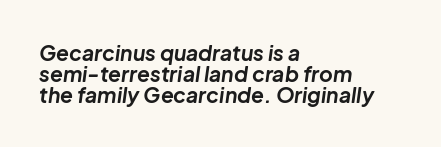
The image shows 21 px bold type, italic (leaning right); set left-aligned, tight line spacing (1.0x), normal letter spacing, not underlined.
